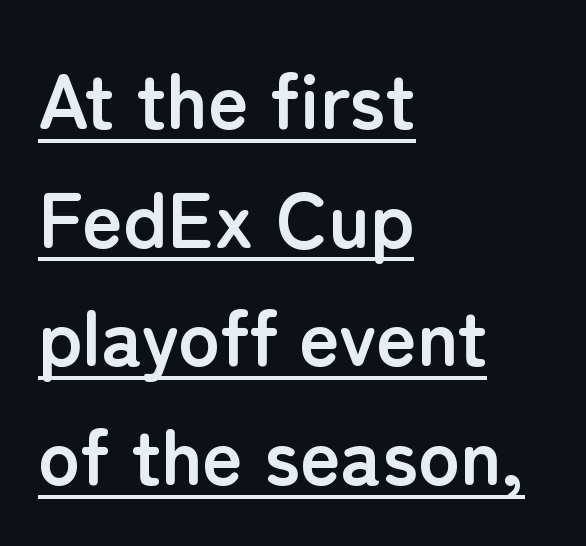
{"serif": "no", "italic": "no", "bold": "yes", "weight": "semibold", "width": "normal", "stroke_contrast": "low", "x_height": "medium", "monospaced": "no", "underline": "yes", "align": "left", "line_spacing": "normal", "line_spacing_ratio": 1.52, "letter_spacing": "normal", "letter_spacing_em": 0.0, "glyph_px": 78}
